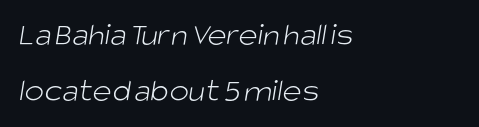
The paragraph has a hard left edge and a soft right edge. What kind of face is this? One without serifs — a sans. This sample has the flowing, uneven cadence of proportional lettering. In terms of leading, this rendering sits right in the middle. This sample uses plain, unmodified letter spacing.
